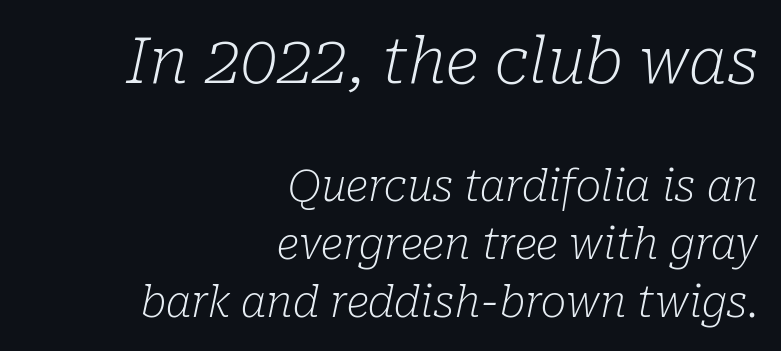
The image shows 64 px light serif type, italic (leaning right); set right-aligned, normal line spacing (1.35x), normal letter spacing, not underlined; the first (top) block is 1.49x larger; low stroke contrast and a medium x-height.
